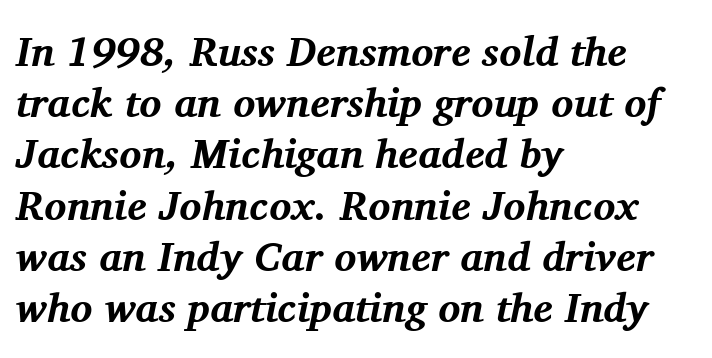
{"serif": "yes", "italic": "yes", "lean": "right", "slant_degrees": 11, "bold": "yes", "weight": "bold", "width": "normal", "stroke_contrast": "medium", "x_height": "medium", "monospaced": "no", "underline": "no", "align": "left", "line_spacing": "normal", "line_spacing_ratio": 1.25, "letter_spacing": "normal", "letter_spacing_em": 0.0, "glyph_px": 41}
